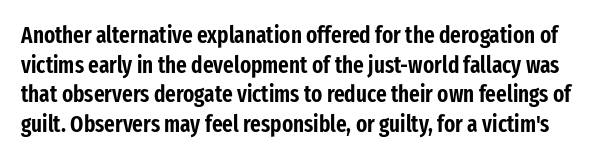
{"italic": "no", "underline": "no", "line_spacing": "normal", "line_spacing_ratio": 1.29, "letter_spacing": "normal", "letter_spacing_em": 0.0, "glyph_px": 23}
